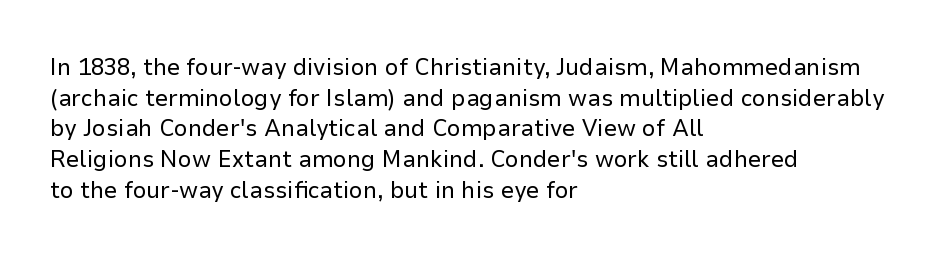
Is the type heavy? It reads as light-to-regular instead. Leftover space on each line is placed entirely after the last word. Characters follow at the spacing the type designer built in. The passage shown stacks its lines at a standard gap.
